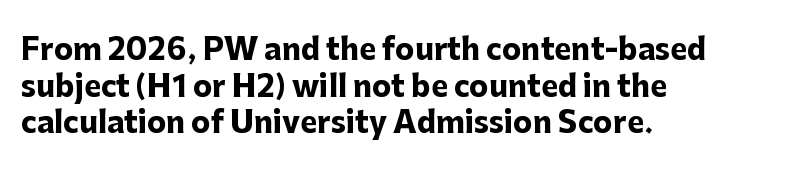
{"serif": "no", "italic": "no", "bold": "yes", "weight": "heavy", "width": "normal", "stroke_contrast": "low", "x_height": "medium", "monospaced": "no", "underline": "no", "align": "left", "line_spacing": "normal", "line_spacing_ratio": 1.26, "letter_spacing": "normal", "letter_spacing_em": 0.0, "glyph_px": 29}
